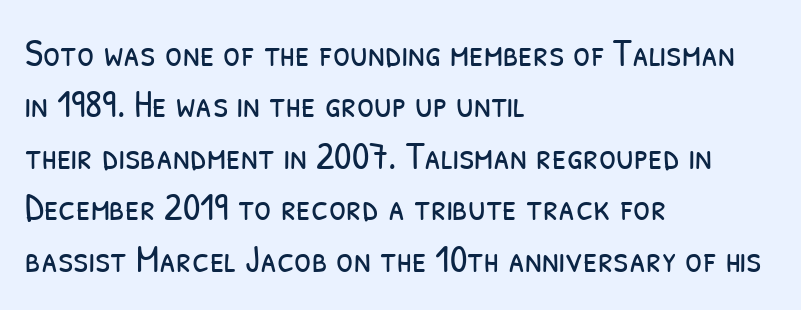
Q: Is the text bold? A: No.
Q: Is the typeface a serif or a sans-serif typeface? A: Sans-serif.
Q: Is the text underlined? A: No.
Q: How is the paragraph aligned? A: Left-aligned.
Q: Is the spacing between letters normal or unusually wide? A: Normal.
Q: Is the spacing between lines tight, normal or loose? A: Normal.
Q: Width (condensed, normal, or wide)? A: Condensed.
Q: Stroke contrast? A: Low.
Q: x-height? A: Medium.
Q: Monospaced? A: No.
